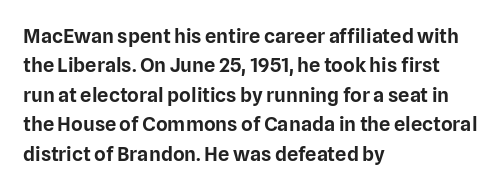
Notice how the passage keeps a crisp vertical edge on the left only. The space directly below the letters is spotless. The designer left line spacing at the default. Honestly, the letter spacing is just normal — you wouldn't notice it. Posture: vertical.
